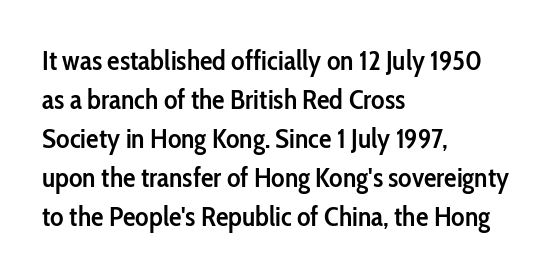
{"serif": "no", "italic": "no", "bold": "semi", "weight": "semibold", "width": "condensed", "stroke_contrast": "low", "x_height": "medium", "monospaced": "no", "underline": "no", "align": "left", "line_spacing": "normal", "line_spacing_ratio": 1.39, "letter_spacing": "normal", "letter_spacing_em": 0.0, "glyph_px": 28}
